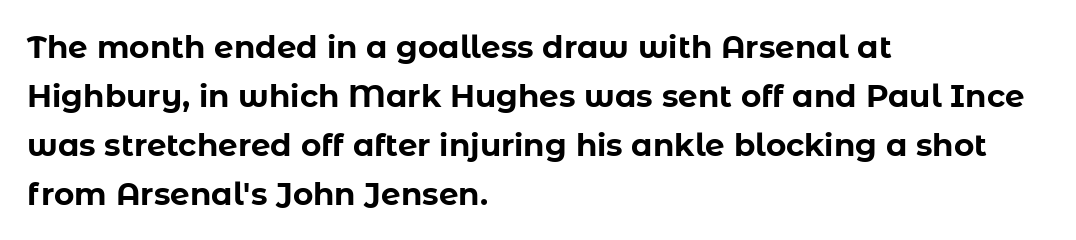
Grotesque or geometric, the face here clearly has no serifs. Horizontal alignment here is leftward, the default for most running prose. Is the letter spacing exaggerated? No — it looks like the ordinary default. Normally led — the rows are evenly, conventionally spaced. Stroke thickness is high; the sample reads as a true bold. Think of a printed novel: that variable character pitch is what you see here.
